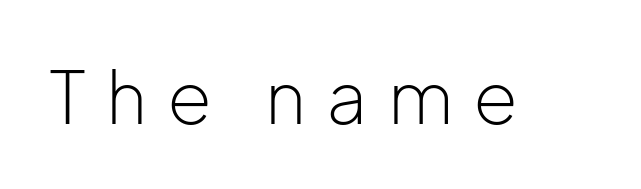
The image shows 72 px light sans-serif type, upright; set unusually wide letter spacing (+0.28 em), not underlined; low stroke contrast and a medium x-height.
